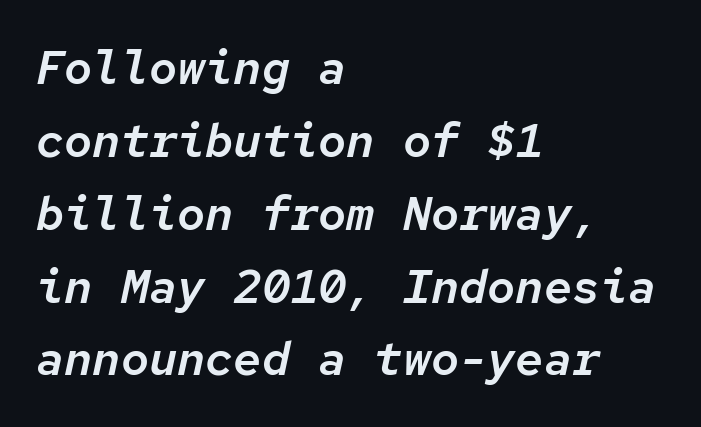
Every character here occupies the same horizontal width, giving the sample a typewriter-like rhythm. The space beneath each line is pristine and unruled. Observe the lean: these are italic letterforms. The passage shown stacks its lines at a standard gap. The type is set solid horizontally, with unmodified tracking. Caption: multi-line text, flush left, ragged right.
